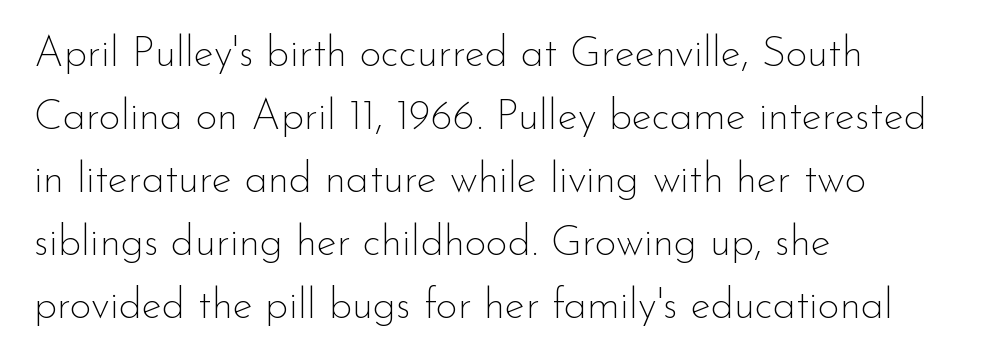
Just letters on the line, the space beneath them empty. The font is comparable to plain body text, perhaps lighter. Caption: multi-line text, flush left, ragged right. Note: no serifs on the glyphs. A typesetter would call this proportional, since set widths differ per character. The specimen reads as upright at a glance.
